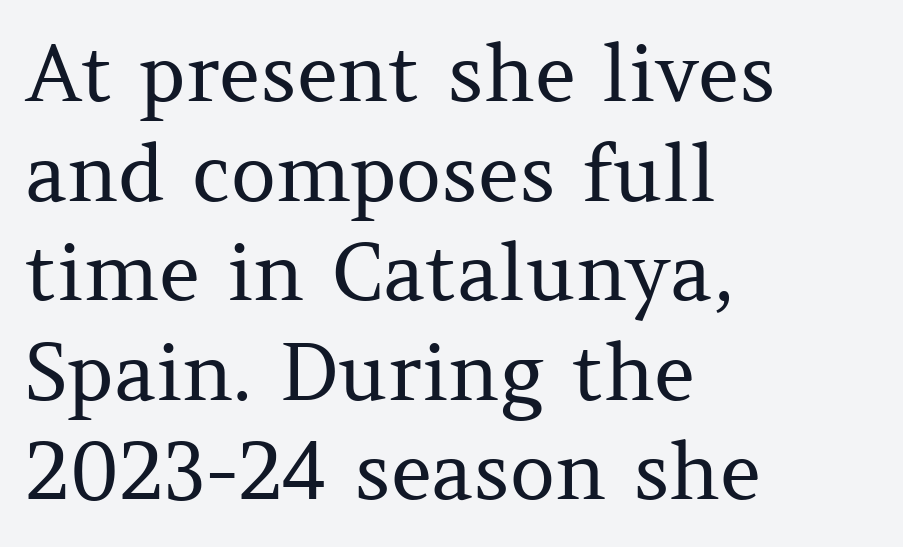
Q: Is the text bold? A: No.
Q: Is the text italic (slanted)? A: No, it is upright.
Q: Is the typeface a serif or a sans-serif typeface? A: Serif.
Q: Is the text underlined? A: No.
Q: How is the paragraph aligned? A: Left-aligned.
Q: Is the spacing between letters normal or unusually wide? A: Normal.
Q: Is the spacing between lines tight, normal or loose? A: Normal.
Q: Width (condensed, normal, or wide)? A: Normal.
Q: Stroke contrast? A: Medium.
Q: x-height? A: Medium.
Q: Monospaced? A: No.
